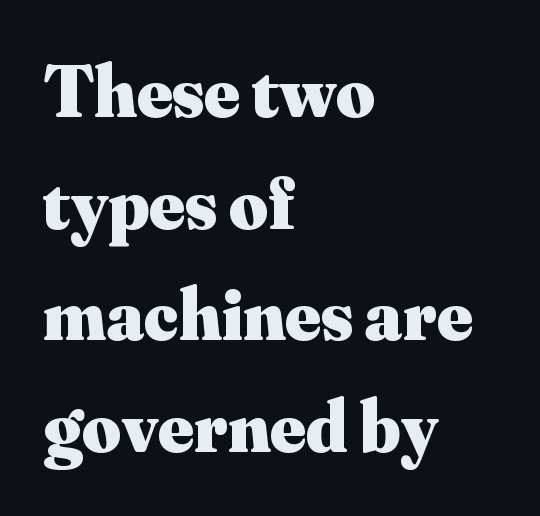
The image shows 75 px heavy serif type, upright; set left-aligned, normal line spacing (1.49x), normal letter spacing, not underlined; medium stroke contrast and a small x-height.
